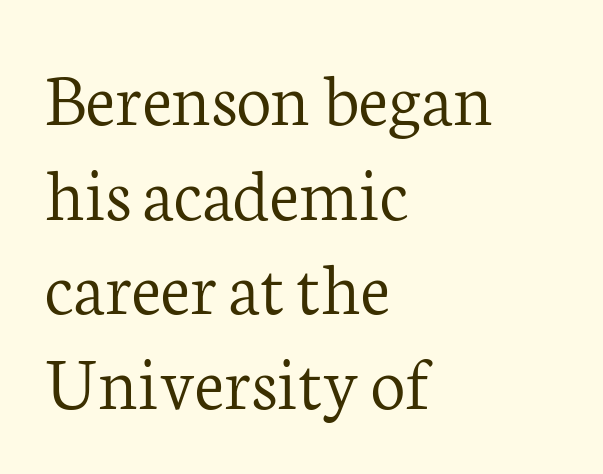
The image shows 77 px light serif type, upright; set left-aligned, line spacing 1.23x, normal letter spacing, not underlined; low stroke contrast and a medium x-height.
